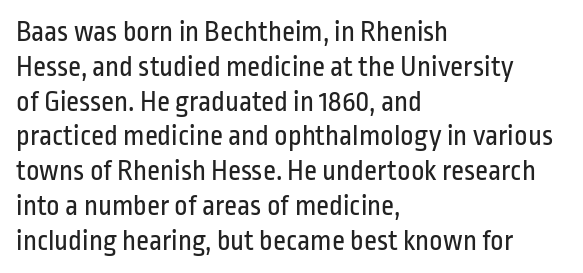
The image shows 29 px regular-weight, condensed sans-serif type, upright; set left-aligned, line spacing 1.2x, normal letter spacing, not underlined; low stroke contrast and a medium x-height.
